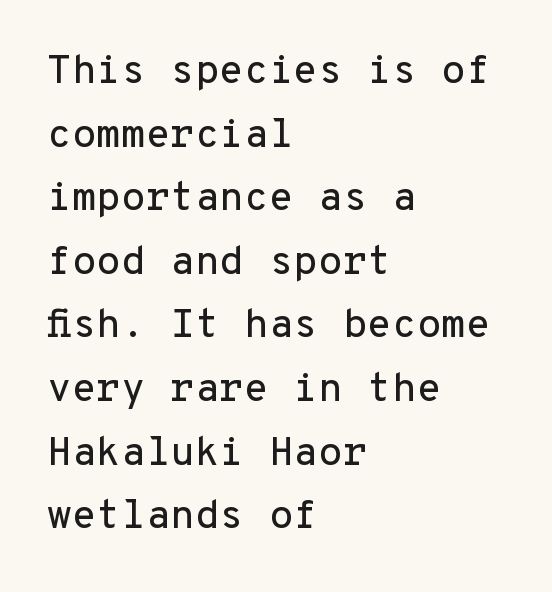
These lines were composed using upright roman letters. Leading: standard. The glyphs are unaccompanied by any horizontal stroke below them. The rendering anchors every line to the left-hand side. You could count columns in this text — the font is strictly monospaced. The designer went with a sans here, leaving each stem footless.
